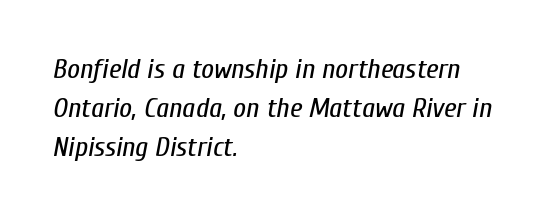
Honestly, the letter spacing is just normal — you wouldn't notice it. If you drew a line through each stem, it would be angled. The rendering anchors every line to the left-hand side. You could not count columns in this text — the font is proportionally spaced.
